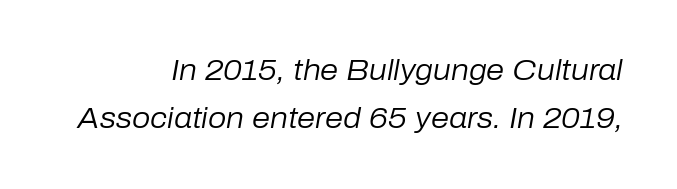
Q: Is the text bold? A: No.
Q: Is the text italic (slanted)? A: Yes, it leans right by about 10 degrees.
Q: Is the text underlined? A: No.
Q: How is the paragraph aligned? A: Right-aligned.
Q: Is the spacing between letters normal or unusually wide? A: Normal.
Q: Is the spacing between lines tight, normal or loose? A: Normal.
Q: Width (condensed, normal, or wide)? A: Normal.
Q: Stroke contrast? A: Low.
Q: x-height? A: Medium.
Q: Monospaced? A: No.
